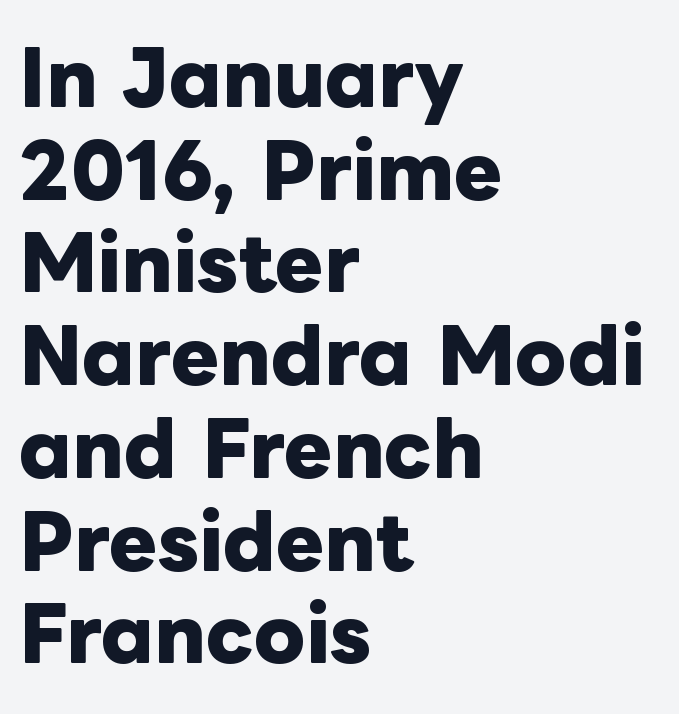
Q: Is the text bold? A: Yes.
Q: Is the text italic (slanted)? A: No, it is upright.
Q: Is the text underlined? A: No.
Q: How is the paragraph aligned? A: Left-aligned.
Q: Is the spacing between letters normal or unusually wide? A: Normal.
Q: Is the spacing between lines tight, normal or loose? A: Normal.
Q: Width (condensed, normal, or wide)? A: Normal.
Q: Stroke contrast? A: Low.
Q: x-height? A: Medium.
Q: Monospaced? A: No.
